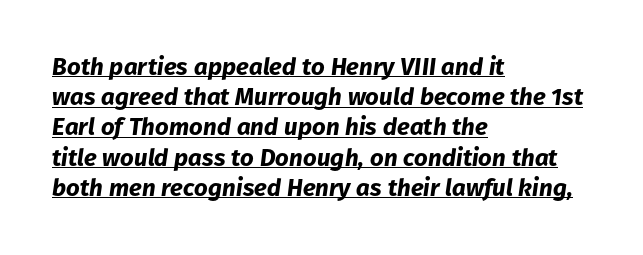
The image shows 24 px bold type, italic (leaning right); set left-aligned, normal line spacing (1.26x), normal letter spacing, underlined.
